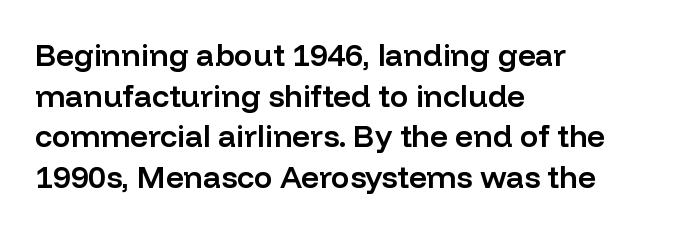
Q: Is the text bold? A: Semi-bold.
Q: Is the text italic (slanted)? A: No, it is upright.
Q: Is the typeface a serif or a sans-serif typeface? A: Sans-serif.
Q: Is the text underlined? A: No.
Q: How is the paragraph aligned? A: Left-aligned.
Q: Is the spacing between letters normal or unusually wide? A: Normal.
Q: Is the spacing between lines tight, normal or loose? A: Normal.
Q: Width (condensed, normal, or wide)? A: Normal.
Q: Stroke contrast? A: Low.
Q: x-height? A: Medium.
Q: Monospaced? A: No.
